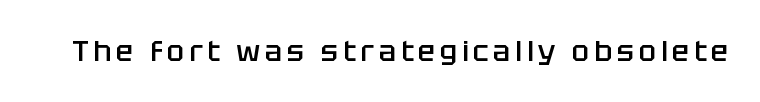
The image shows 29 px semibold sans-serif type, upright; set not underlined; low stroke contrast and a large x-height.
